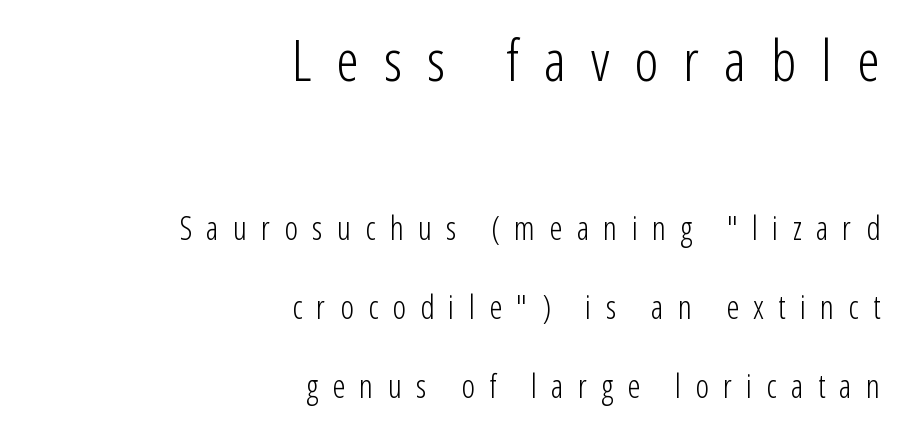
Q: Is the text bold? A: No.
Q: Is the text italic (slanted)? A: No, it is upright.
Q: Is the typeface a serif or a sans-serif typeface? A: Sans-serif.
Q: Is the text underlined? A: No.
Q: How is the paragraph aligned? A: Right-aligned.
Q: Is the spacing between letters normal or unusually wide? A: Unusually wide.
Q: Is the spacing between lines tight, normal or loose? A: Loose.
Q: Which block of text is set in a larger size, the first (top) or the second (bottom)? A: The first (top) one.
Q: Width (condensed, normal, or wide)? A: Condensed.
Q: Stroke contrast? A: Low.
Q: x-height? A: Medium.
Q: Monospaced? A: No.
